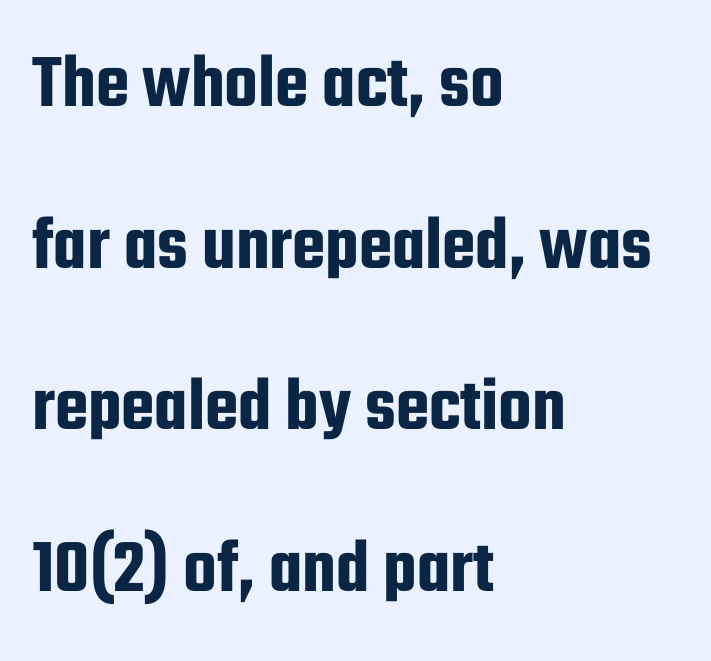
{"serif": "no", "italic": "no", "width": "condensed", "stroke_contrast": "low", "x_height": "medium", "monospaced": "no", "underline": "no", "align": "left", "line_spacing": "loose", "line_spacing_ratio": 2.1, "letter_spacing": "normal", "letter_spacing_em": 0.0, "glyph_px": 77}
